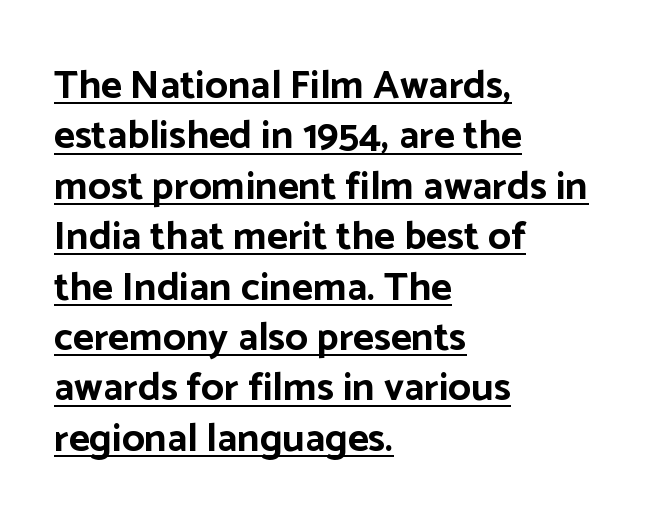
Q: Is the text bold? A: Yes.
Q: Is the text italic (slanted)? A: No, it is upright.
Q: Is the typeface a serif or a sans-serif typeface? A: Sans-serif.
Q: Is the text underlined? A: Yes.
Q: How is the paragraph aligned? A: Left-aligned.
Q: Is the spacing between letters normal or unusually wide? A: Normal.
Q: Is the spacing between lines tight, normal or loose? A: Normal.
Q: Width (condensed, normal, or wide)? A: Normal.
Q: Stroke contrast? A: Low.
Q: x-height? A: Medium.
Q: Monospaced? A: No.
